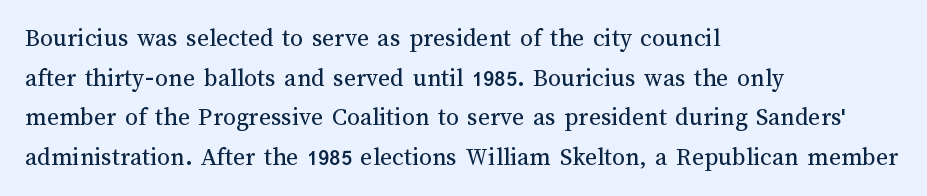
Q: Is the text bold? A: No.
Q: Is the text italic (slanted)? A: No, it is upright.
Q: Is the text underlined? A: No.
Q: How is the paragraph aligned? A: Left-aligned.
Q: Is the spacing between letters normal or unusually wide? A: Normal.
Q: Is the spacing between lines tight, normal or loose? A: Normal.
